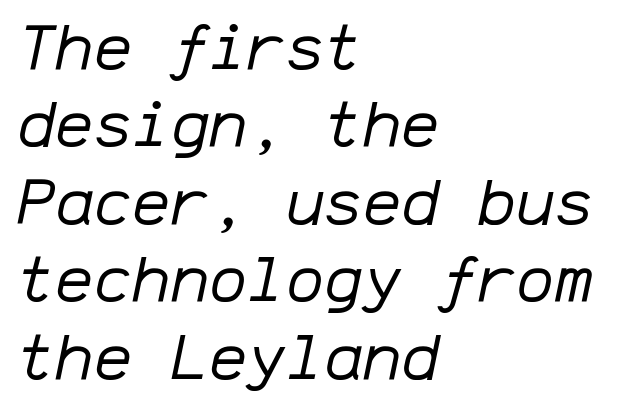
Decoration check: the copy has no underline. There's an unmistakable incline to the writing here. The strokes carry an ordinary text weight at most. The rendering uses typewriter-style spacing with identical character cells. The type is set solid horizontally, with unmodified tracking.
